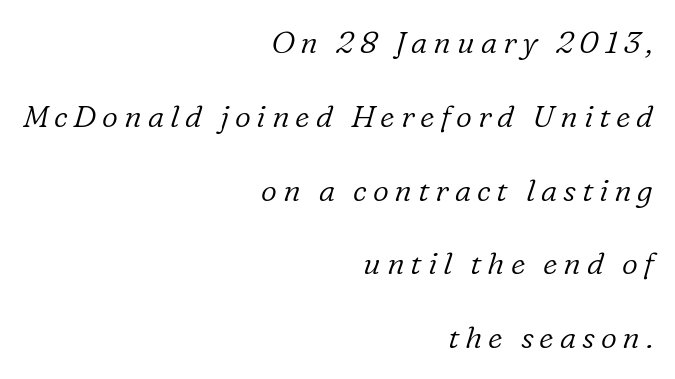
{"serif": "yes", "italic": "yes", "lean": "right", "slant_degrees": 16, "bold": "no", "weight": "light", "width": "normal", "stroke_contrast": "low", "x_height": "medium", "monospaced": "no", "underline": "no", "align": "right", "line_spacing": "loose", "line_spacing_ratio": 2.38, "glyph_px": 31}
